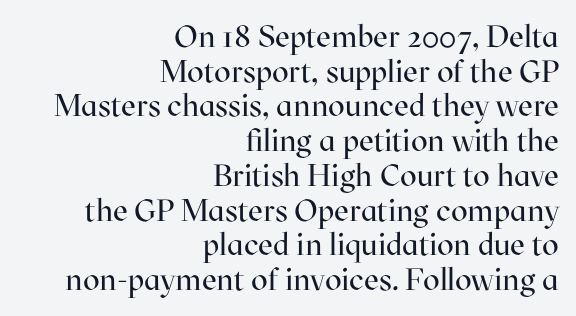
The image shows 31 px regular-weight serif type, upright; set right-aligned, tight line spacing (1.12x), normal letter spacing, not underlined; high stroke contrast and a medium x-height.
